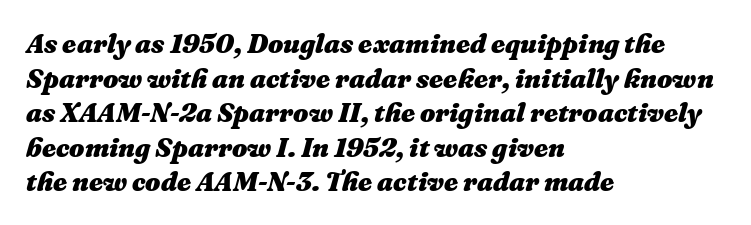
The passage shown leans; its letterforms are oblique. Whoever set this chose a conventional vertical rhythm. The sample has been set heavy, in full bold. The lines are quadded left. Students, note that the glyphs here touch the page at normal intervals. The area under the type is left untouched.
